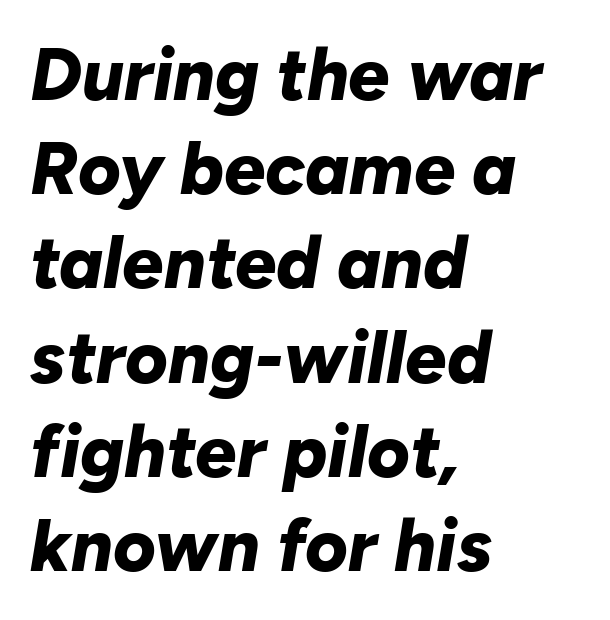
The image shows 73 px bold type, italic (leaning right); set left-aligned, normal line spacing (1.29x), normal letter spacing, not underlined; low stroke contrast and a medium x-height.
